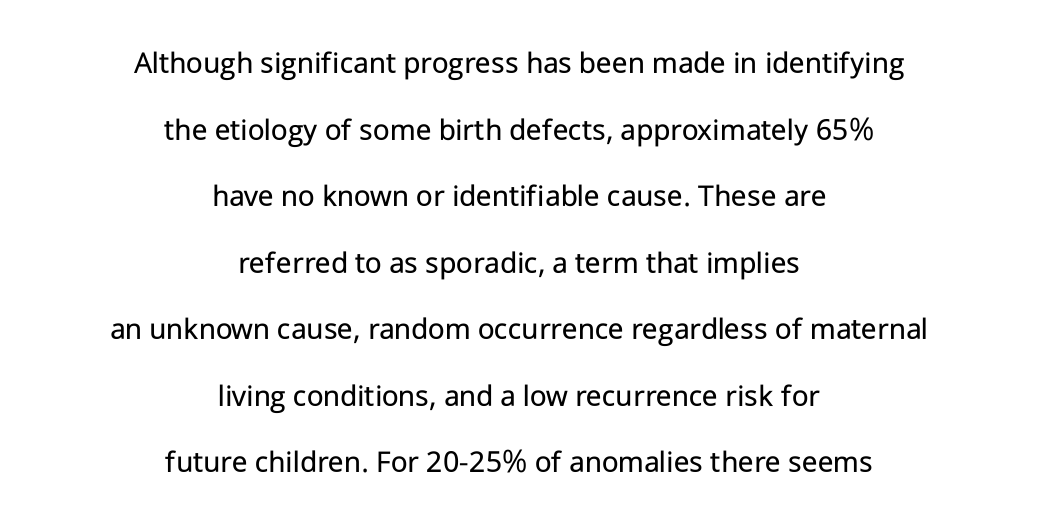
Q: Is the text bold? A: No.
Q: Is the text italic (slanted)? A: No, it is upright.
Q: Is the typeface a serif or a sans-serif typeface? A: Sans-serif.
Q: Is the text underlined? A: No.
Q: How is the paragraph aligned? A: Centered.
Q: Is the spacing between letters normal or unusually wide? A: Normal.
Q: Is the spacing between lines tight, normal or loose? A: Loose.
Q: Width (condensed, normal, or wide)? A: Normal.
Q: Stroke contrast? A: Low.
Q: x-height? A: Medium.
Q: Monospaced? A: No.
